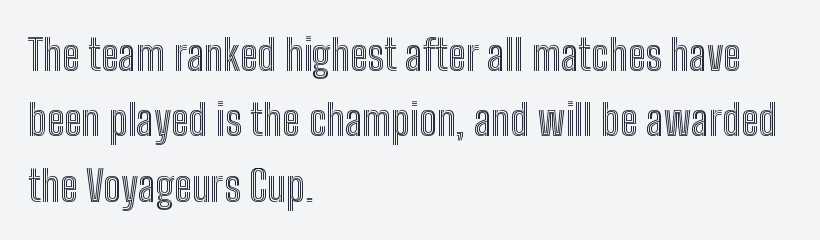
Q: Is the text italic (slanted)? A: No, it is upright.
Q: Is the text underlined? A: No.
Q: How is the paragraph aligned? A: Left-aligned.
Q: Is the spacing between letters normal or unusually wide? A: Normal.
Q: Is the spacing between lines tight, normal or loose? A: Normal.
Q: Width (condensed, normal, or wide)? A: Condensed.
Q: x-height? A: Medium.
Q: Monospaced? A: No.
